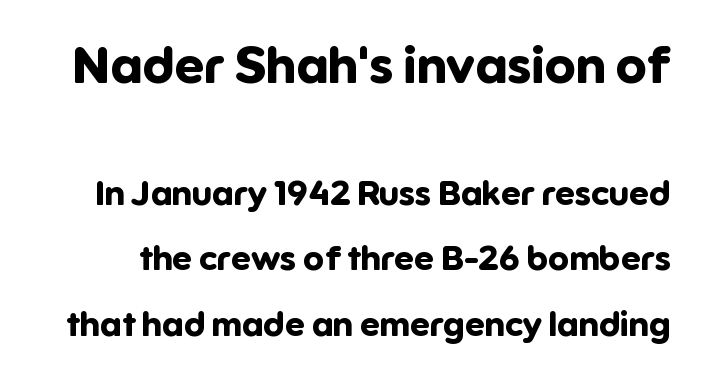
The image shows 52 px bold sans-serif type, upright; set line spacing 1.87x, normal letter spacing, not underlined; the first (top) block is 1.49x larger; low stroke contrast and a medium x-height.
